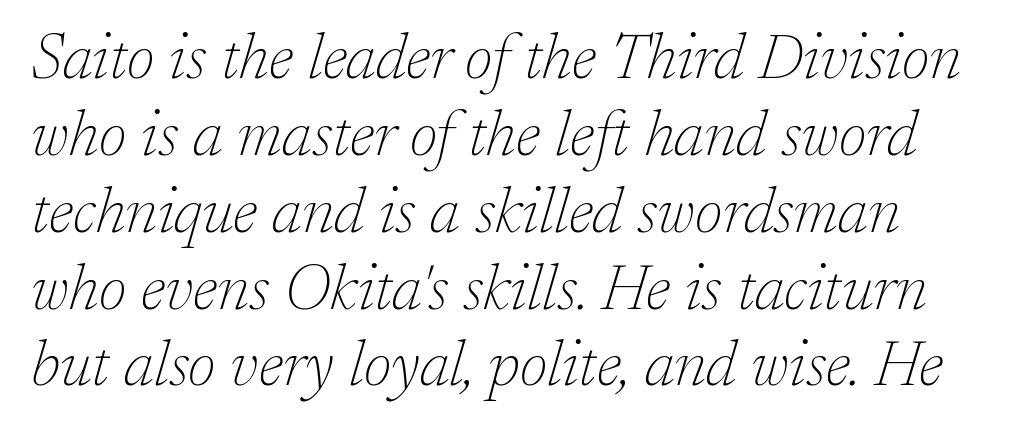
The rendering uses natural spacing where letterforms have individual widths. Summary of weight: not heavy and not bold. When letters slant like this, we call the style italic. Nobody drew a line under any word here. The passage shown is typeset with a serif family.
